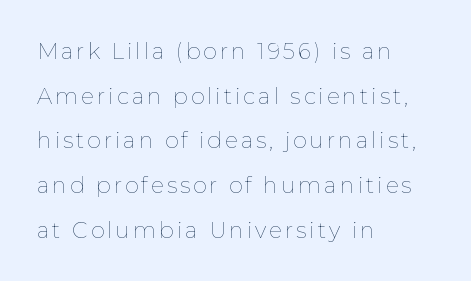
{"italic": "no", "bold": "no", "underline": "no", "align": "left", "line_spacing": "loose", "line_spacing_ratio": 2.03, "glyph_px": 22}
